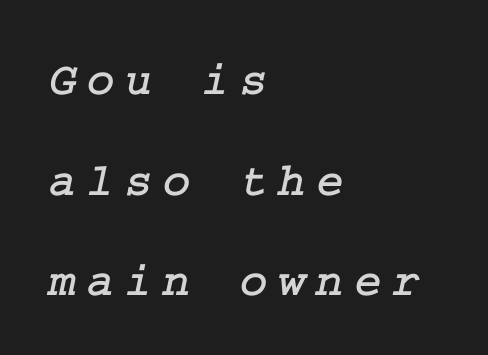
The image shows 47 px serif type; set left-aligned, loose line spacing (2.14x), unusually wide letter spacing (+0.22 em), not underlined; low stroke contrast and a medium x-height.
